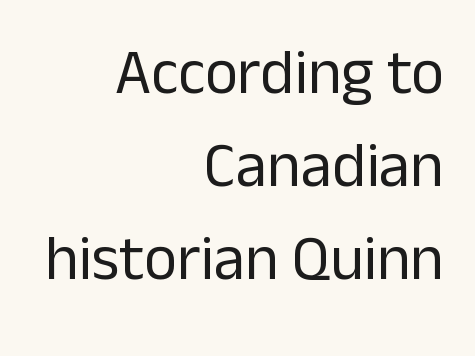
{"serif": "no", "italic": "no", "bold": "no", "weight": "regular", "width": "normal", "stroke_contrast": "low", "x_height": "medium", "monospaced": "no", "underline": "no", "align": "right", "line_spacing": "normal", "line_spacing_ratio": 1.48, "letter_spacing": "normal", "letter_spacing_em": 0.0, "glyph_px": 63}
